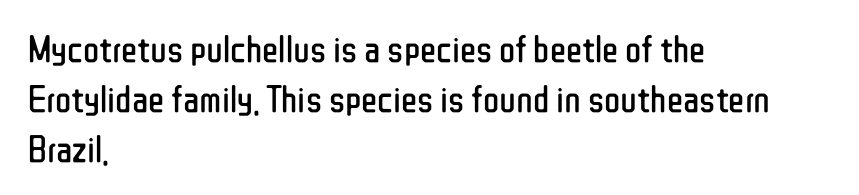
Q: Is the text bold? A: No.
Q: Is the text italic (slanted)? A: No, it is upright.
Q: Is the typeface a serif or a sans-serif typeface? A: Sans-serif.
Q: Is the text underlined? A: No.
Q: How is the paragraph aligned? A: Left-aligned.
Q: Is the spacing between letters normal or unusually wide? A: Normal.
Q: Is the spacing between lines tight, normal or loose? A: Normal.
Q: Width (condensed, normal, or wide)? A: Condensed.
Q: Stroke contrast? A: Low.
Q: x-height? A: Medium.
Q: Monospaced? A: No.
